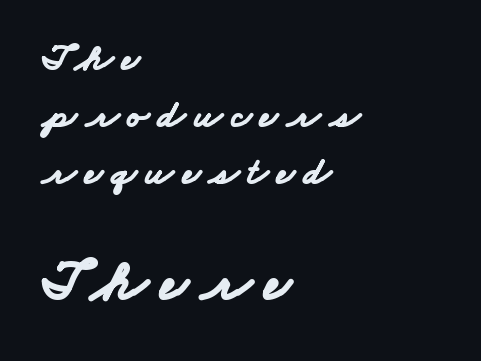
Look at the tracking — it's clearly loosened, letters drifting apart. No word sits above an underline. Scale increases going downward across the two blocks. Serif or sans? Sans — the stroke terminals are bare. Is this a fixed-width face? No — the glyphs have proportional, varying widths. On the weight axis this lands at bold, roughly 700.
